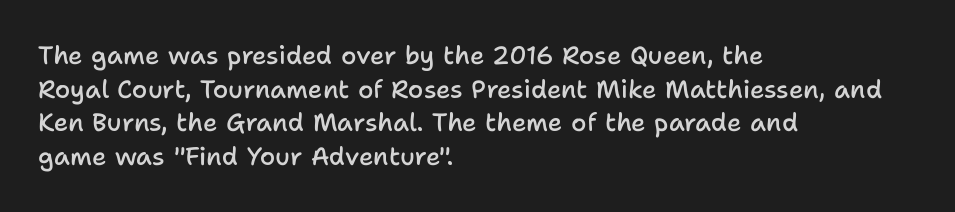
Q: Is the text bold? A: Semi-bold.
Q: Is the text italic (slanted)? A: No, it is upright.
Q: Is the text underlined? A: No.
Q: How is the paragraph aligned? A: Left-aligned.
Q: Is the spacing between letters normal or unusually wide? A: Normal.
Q: Is the spacing between lines tight, normal or loose? A: Normal.
